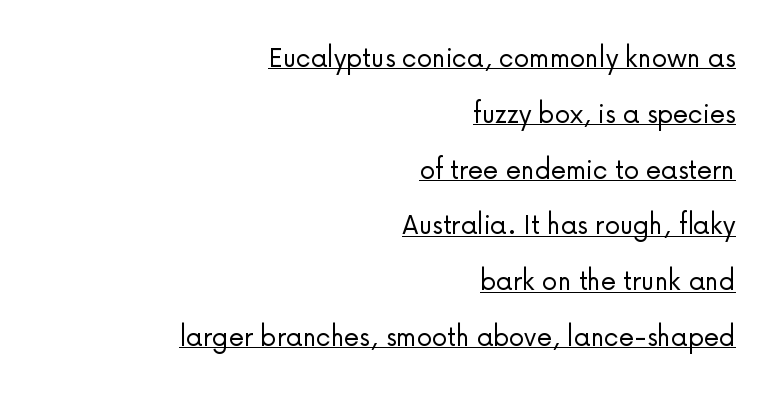
Q: Is the text bold? A: No.
Q: Is the text italic (slanted)? A: No, it is upright.
Q: Is the typeface a serif or a sans-serif typeface? A: Sans-serif.
Q: Is the text underlined? A: Yes.
Q: How is the paragraph aligned? A: Right-aligned.
Q: Is the spacing between letters normal or unusually wide? A: Normal.
Q: Width (condensed, normal, or wide)? A: Normal.
Q: Stroke contrast? A: Low.
Q: x-height? A: Medium.
Q: Monospaced? A: No.
